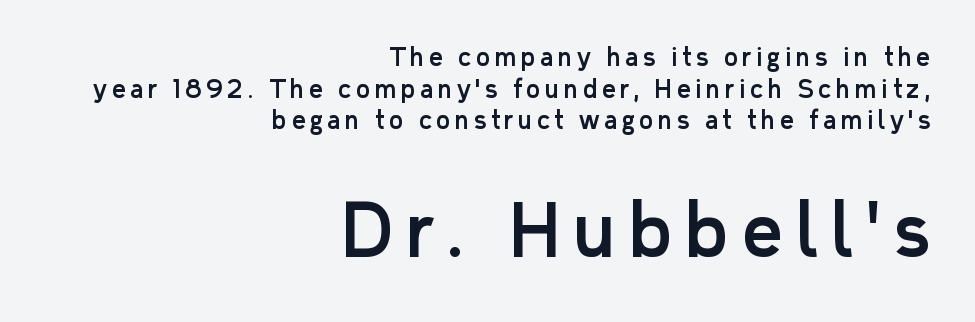
{"serif": "no", "italic": "no", "width": "normal", "stroke_contrast": "low", "x_height": "medium", "monospaced": "no", "underline": "no", "align": "right", "line_spacing": "normal", "line_spacing_ratio": 1.32, "larger_block": "second", "size_ratio": 2.96, "glyph_px": 71}
